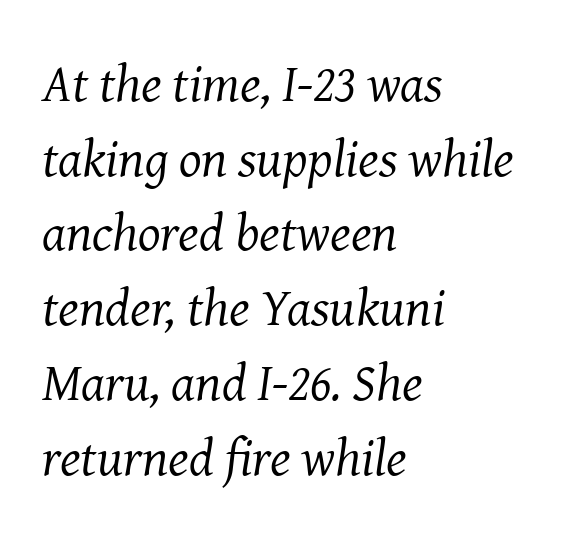
{"serif": "yes", "italic": "yes", "lean": "right", "slant_degrees": 8, "bold": "no", "weight": "regular", "width": "normal", "stroke_contrast": "medium", "x_height": "medium", "monospaced": "no", "underline": "no", "align": "left", "line_spacing": "normal", "line_spacing_ratio": 1.41, "letter_spacing": "normal", "letter_spacing_em": 0.0, "glyph_px": 53}
